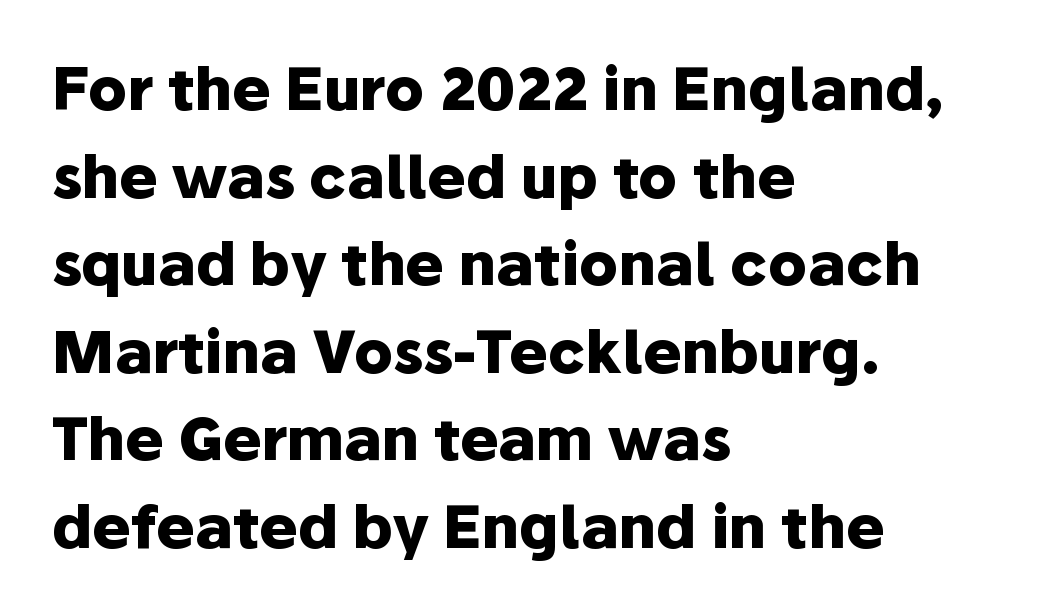
{"serif": "no", "italic": "no", "bold": "yes", "weight": "heavy", "width": "normal", "stroke_contrast": "low", "x_height": "medium", "monospaced": "no", "underline": "no", "align": "left", "line_spacing": "normal", "line_spacing_ratio": 1.51, "letter_spacing": "normal", "letter_spacing_em": 0.0, "glyph_px": 58}
